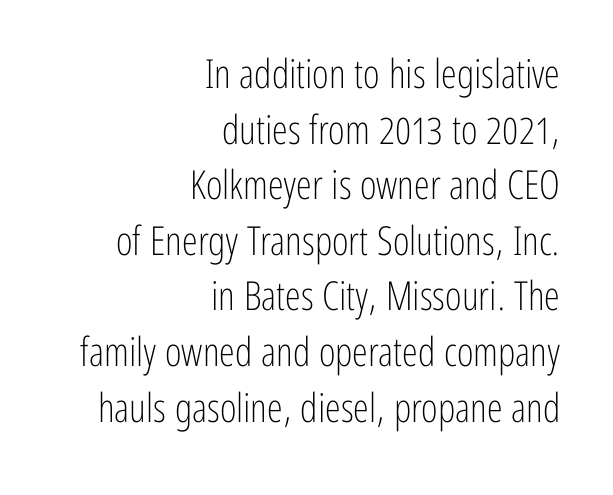
{"serif": "no", "italic": "no", "bold": "no", "weight": "light", "width": "condensed", "stroke_contrast": "low", "x_height": "medium", "monospaced": "no", "underline": "no", "align": "right", "line_spacing": "normal", "line_spacing_ratio": 1.39, "letter_spacing": "normal", "letter_spacing_em": 0.0, "glyph_px": 40}
